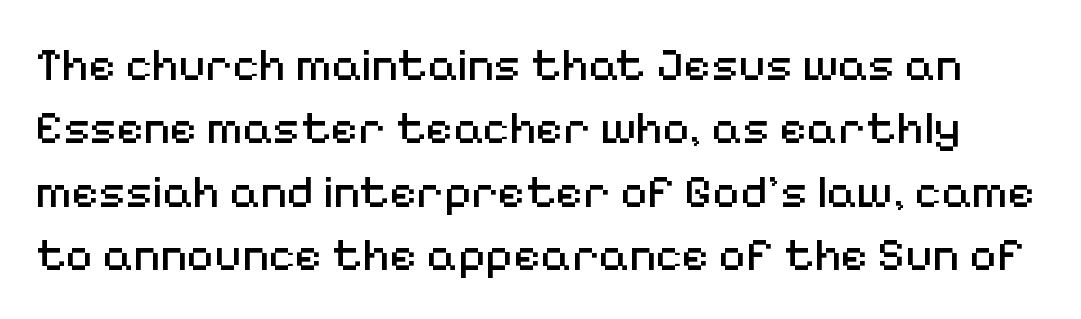
{"serif": "no", "italic": "no", "bold": "no", "weight": "regular", "width": "normal", "stroke_contrast": "medium", "x_height": "medium", "monospaced": "no", "underline": "no", "line_spacing": "normal", "line_spacing_ratio": 1.35, "letter_spacing": "normal", "letter_spacing_em": 0.0, "glyph_px": 47}
